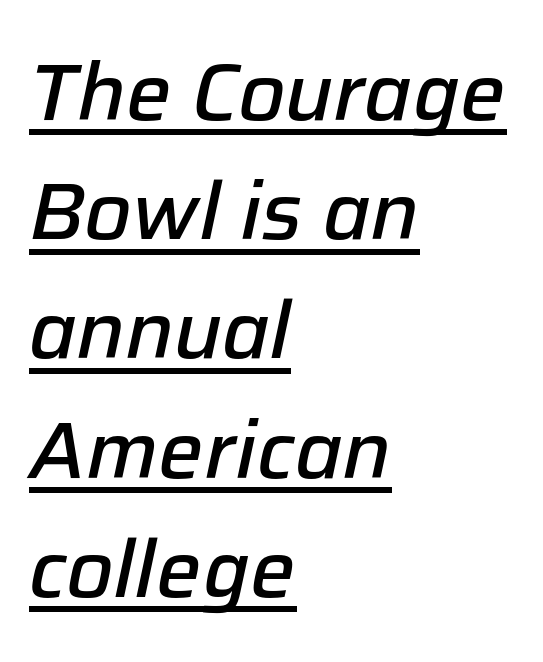
{"italic": "yes", "lean": "right", "slant_degrees": 12, "bold": "semi", "weight": "semibold", "width": "normal", "stroke_contrast": "low", "x_height": "medium", "monospaced": "no", "underline": "yes", "align": "left", "line_spacing": "normal", "line_spacing_ratio": 1.49, "letter_spacing": "normal", "letter_spacing_em": 0.0, "glyph_px": 80}
